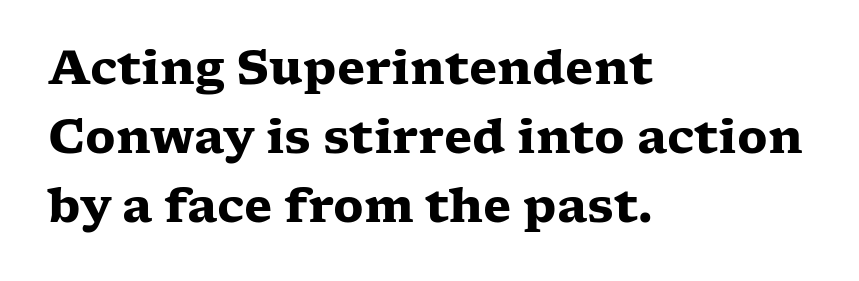
{"serif": "yes", "italic": "no", "bold": "yes", "weight": "heavy", "width": "wide", "stroke_contrast": "low", "x_height": "medium", "monospaced": "no", "underline": "no", "align": "left", "line_spacing": "normal", "line_spacing_ratio": 1.5, "letter_spacing": "normal", "letter_spacing_em": 0.0, "glyph_px": 46}
